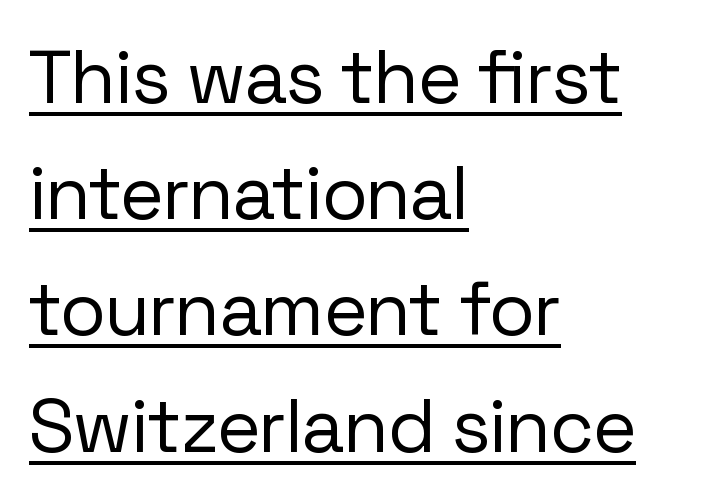
{"serif": "no", "italic": "no", "bold": "no", "weight": "regular", "width": "normal", "stroke_contrast": "low", "x_height": "medium", "monospaced": "no", "underline": "yes", "align": "left", "line_spacing": "normal", "line_spacing_ratio": 1.55, "letter_spacing": "normal", "letter_spacing_em": 0.0, "glyph_px": 75}
